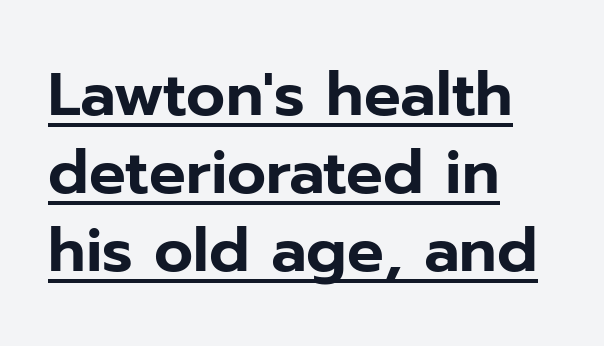
{"serif": "no", "italic": "no", "width": "normal", "stroke_contrast": "low", "x_height": "medium", "monospaced": "no", "underline": "yes", "align": "left", "line_spacing": "normal", "line_spacing_ratio": 1.28, "letter_spacing": "normal", "letter_spacing_em": 0.0, "glyph_px": 61}
